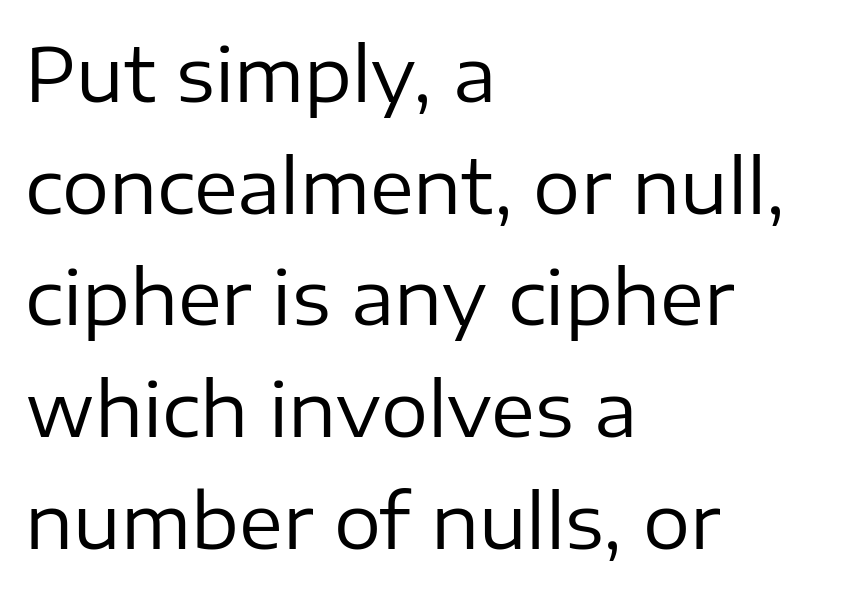
Q: Is the text bold? A: No.
Q: Is the text italic (slanted)? A: No, it is upright.
Q: Is the typeface a serif or a sans-serif typeface? A: Sans-serif.
Q: Is the text underlined? A: No.
Q: How is the paragraph aligned? A: Left-aligned.
Q: Is the spacing between letters normal or unusually wide? A: Normal.
Q: Is the spacing between lines tight, normal or loose? A: Normal.
Q: Width (condensed, normal, or wide)? A: Normal.
Q: Stroke contrast? A: Low.
Q: x-height? A: Medium.
Q: Monospaced? A: No.
